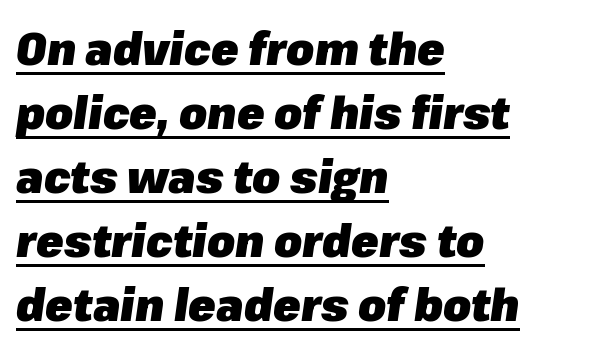
The image shows 45 px heavy type, italic (leaning right); set left-aligned, normal line spacing (1.42x), normal letter spacing, underlined; low stroke contrast and a medium x-height.
